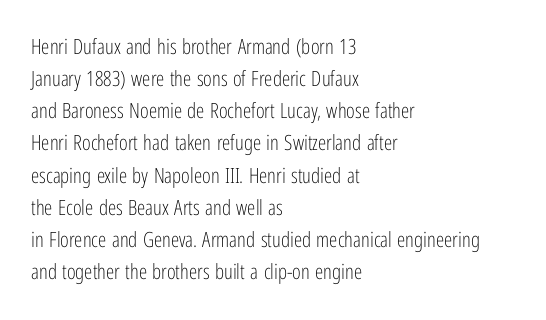
Is the block centered? No — it sits flush against the left margin. Honestly, the row spacing looks completely unremarkable. Check under the words: just untouched page. Ascenders rise straight up at ninety degrees. Nobody touched the tracking dial on this one.
